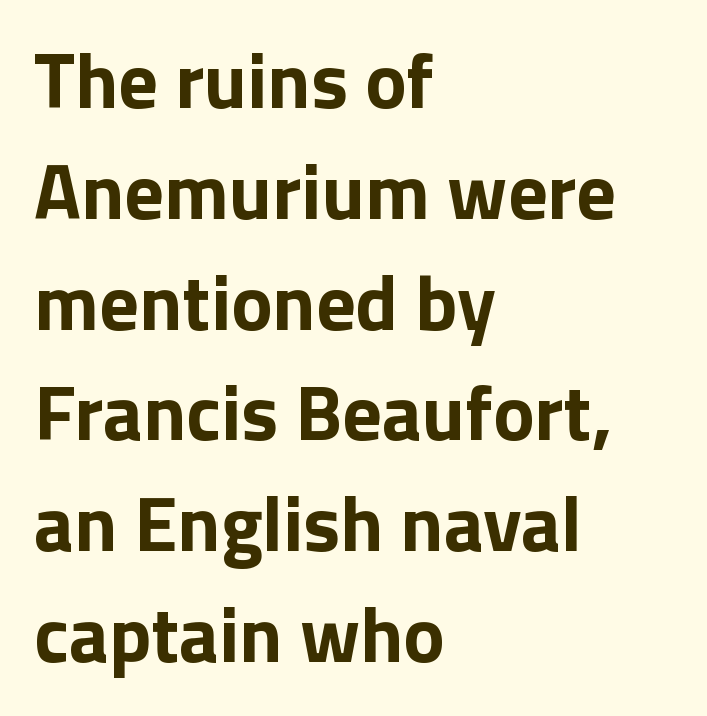
The setting favours the left margin, as ordinary paragraphs usually do. These lines were composed using upright roman letters. The strokes are fattened all the way to bold. Regarding leading, the lines here are spaced in the standard way. You could not count columns in this text — the font is proportionally spaced.
